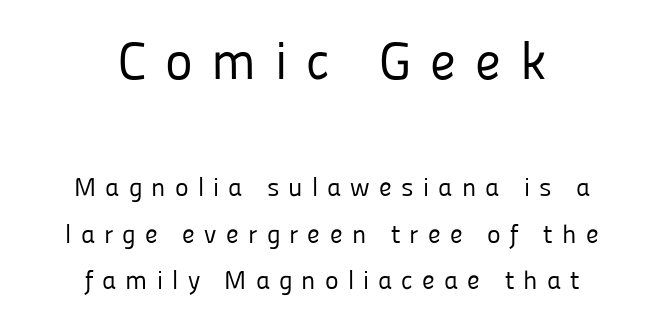
Short note: letters widely spaced. Descenders are the only things crossing below the line. These lines were composed using upright roman letters. On a weight scale, this lands at 450 or below.
